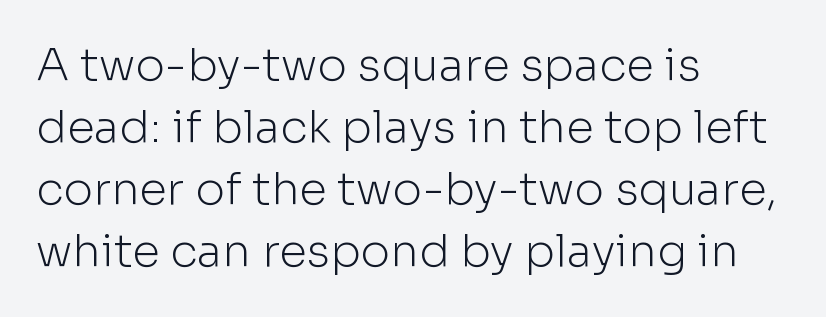
Compared with typical paragraphs, the rows here are spaced about the same. A quiet, ordinary-to-light weight characterises the typeface. Casual observation: everything's shoved over to the left. Nothing unusual about the tracking: characters are spaced as the font intends. Do the letters lean? They stand straight.
